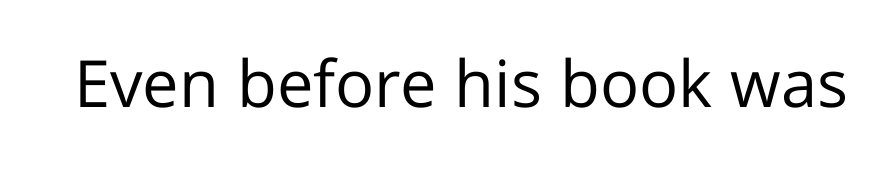
The image shows 65 px regular-weight sans-serif type, upright; set normal letter spacing, not underlined; low stroke contrast and a medium x-height.
